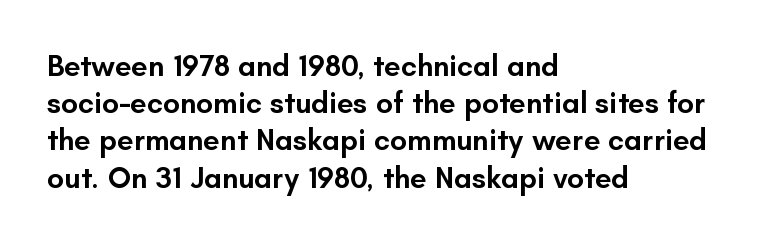
{"serif": "no", "italic": "no", "bold": "semi", "weight": "semibold", "width": "normal", "stroke_contrast": "low", "x_height": "small", "monospaced": "no", "underline": "no", "align": "left", "line_spacing_ratio": 1.24, "letter_spacing": "normal", "letter_spacing_em": 0.0, "glyph_px": 30}
